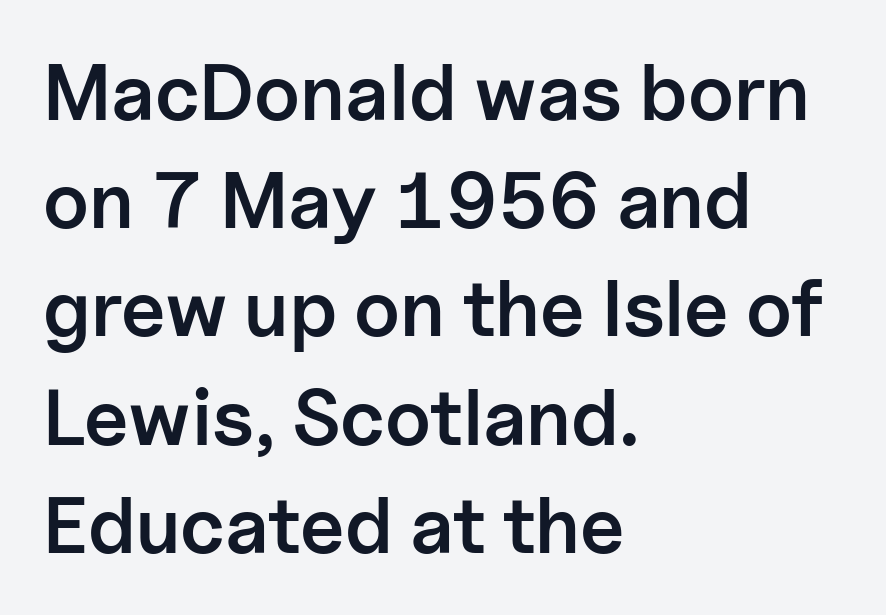
This sample uses a sans-serif face. This rendering uses left alignment, leaving the right contour irregular. Clear beneath every line of the passage. One glance says typical: line gaps are just what's usual. The passage shown is semibold, sitting just below true bold. Notice how the stems are strictly vertical — no italics here.
